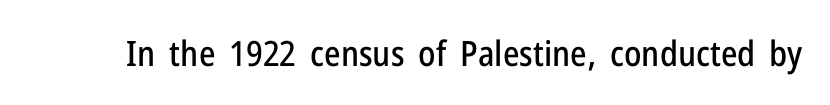
{"serif": "no", "italic": "no", "width": "condensed", "stroke_contrast": "low", "x_height": "medium", "monospaced": "no", "underline": "no", "letter_spacing": "normal", "letter_spacing_em": 0.0, "glyph_px": 35}
